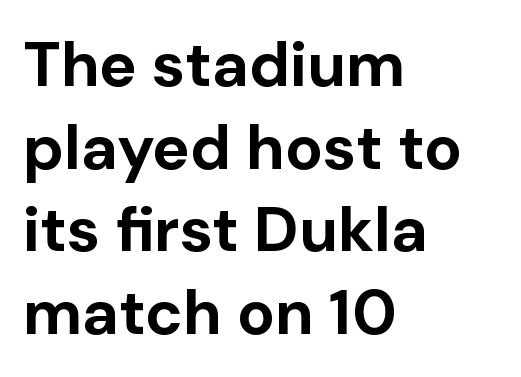
Q: Is the text bold? A: Yes.
Q: Is the text italic (slanted)? A: No, it is upright.
Q: Is the typeface a serif or a sans-serif typeface? A: Sans-serif.
Q: Is the text underlined? A: No.
Q: How is the paragraph aligned? A: Left-aligned.
Q: Is the spacing between letters normal or unusually wide? A: Normal.
Q: Is the spacing between lines tight, normal or loose? A: Normal.
Q: Width (condensed, normal, or wide)? A: Normal.
Q: Stroke contrast? A: Low.
Q: x-height? A: Medium.
Q: Monospaced? A: No.
